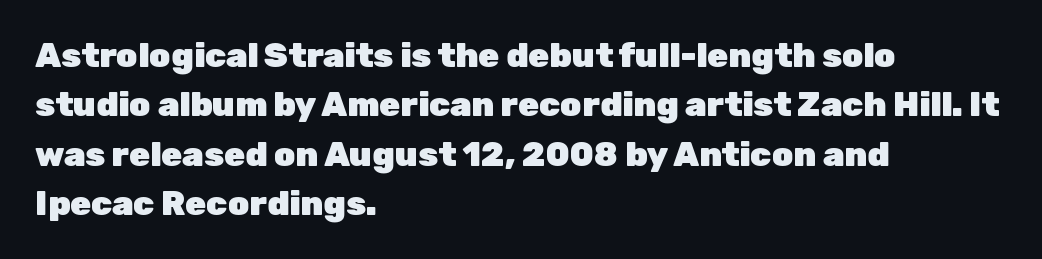
Q: Is the text bold? A: Yes.
Q: Is the text italic (slanted)? A: No, it is upright.
Q: Is the typeface a serif or a sans-serif typeface? A: Sans-serif.
Q: Is the text underlined? A: No.
Q: How is the paragraph aligned? A: Left-aligned.
Q: Is the spacing between letters normal or unusually wide? A: Normal.
Q: Is the spacing between lines tight, normal or loose? A: Normal.
Q: Width (condensed, normal, or wide)? A: Normal.
Q: Stroke contrast? A: Low.
Q: x-height? A: Medium.
Q: Monospaced? A: No.
